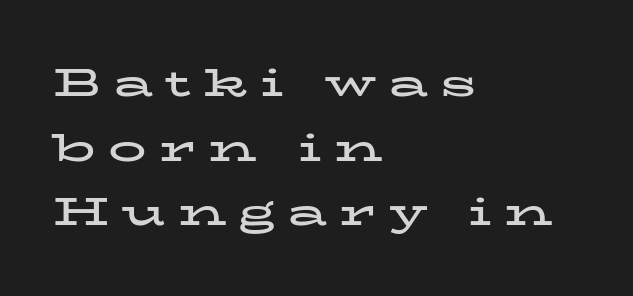
Q: Is the text bold? A: Yes.
Q: Is the text italic (slanted)? A: No, it is upright.
Q: Is the typeface a serif or a sans-serif typeface? A: Serif.
Q: Is the text underlined? A: No.
Q: How is the paragraph aligned? A: Left-aligned.
Q: Is the spacing between letters normal or unusually wide? A: Unusually wide.
Q: Is the spacing between lines tight, normal or loose? A: Normal.
Q: Width (condensed, normal, or wide)? A: Wide.
Q: Stroke contrast? A: Low.
Q: x-height? A: Medium.
Q: Monospaced? A: No.
